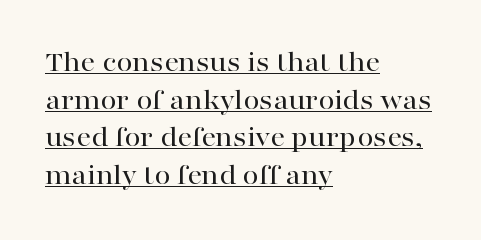
The image shows 29 px wide serif type, upright; set left-aligned, normal line spacing (1.3x), normal letter spacing, underlined; high stroke contrast and a medium x-height.
